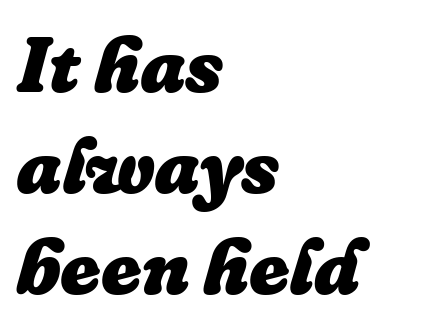
The image shows 77 px heavy type, italic (leaning right); set left-aligned, normal line spacing (1.31x), normal letter spacing, not underlined; low stroke contrast and a medium x-height.
